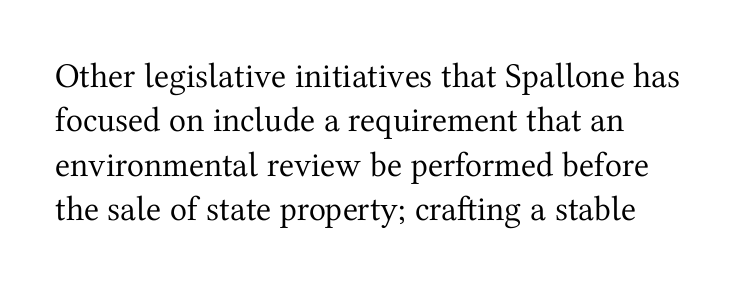
Each line starts at the same left margin while the right side varies. Each stroke keeps to a modest, everyday thickness or less. Interline gaps are of average width in this sample. The rendering uses natural spacing where letterforms have individual widths.
